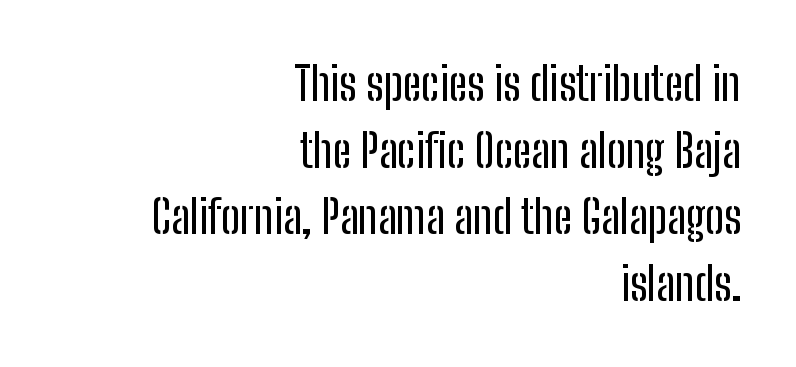
Q: Is the text italic (slanted)? A: No, it is upright.
Q: Is the typeface a serif or a sans-serif typeface? A: Sans-serif.
Q: Is the text underlined? A: No.
Q: How is the paragraph aligned? A: Right-aligned.
Q: Is the spacing between letters normal or unusually wide? A: Normal.
Q: Is the spacing between lines tight, normal or loose? A: Normal.
Q: Width (condensed, normal, or wide)? A: Condensed.
Q: Stroke contrast? A: Low.
Q: x-height? A: Medium.
Q: Monospaced? A: No.
